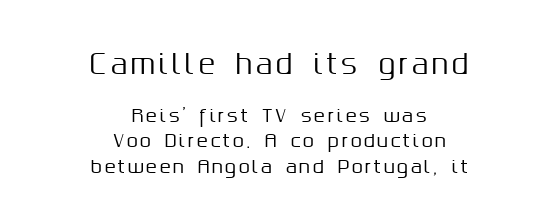
The image shows 27 px text type, upright; set centered, normal line spacing (1.42x), not underlined; the first (top) block is 1.5x larger.
